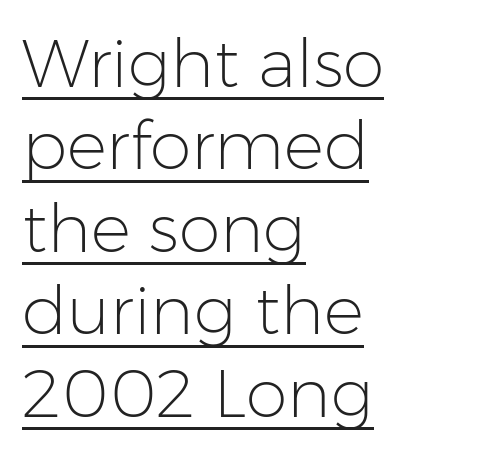
The image shows 67 px light sans-serif type, upright; set left-aligned, line spacing 1.23x, normal letter spacing, underlined; low stroke contrast and a medium x-height.
